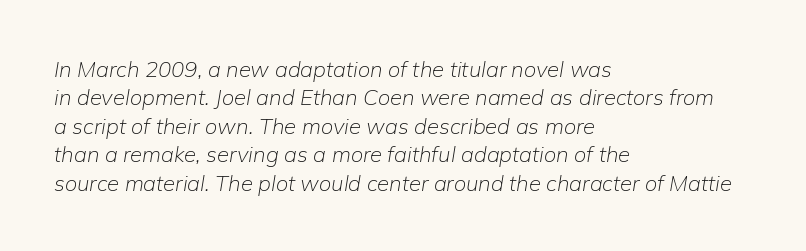
Horizontal bands of white between lines are of average thickness. Tall strokes in this sample are angled rather than plumb. Letters rest on an invisible, unmarked baseline. Nobody touched the tracking dial on this one. Stems and bowls with no extra thickness — not bold.
